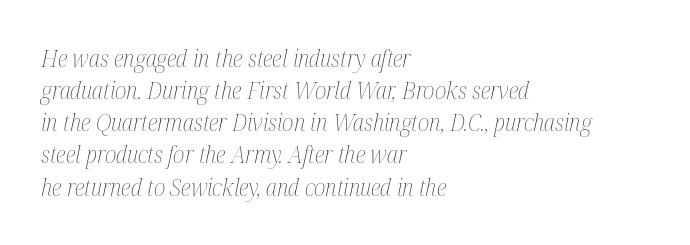
The image shows 24 px text type, italic (leaning right); set left-aligned, normal line spacing (1.34x), normal letter spacing, not underlined.
